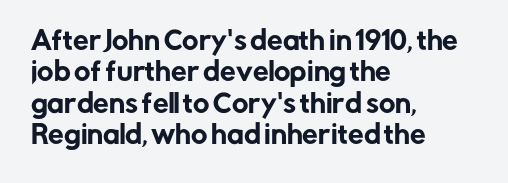
The image shows 25 px text type, upright; set left-aligned, normal line spacing (1.26x), normal letter spacing, not underlined.
